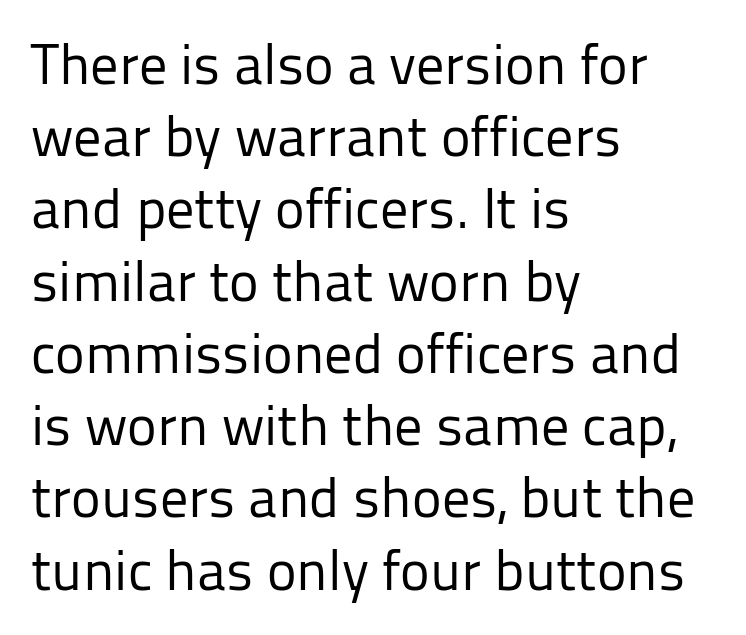
Q: Is the text bold? A: No.
Q: Is the text italic (slanted)? A: No, it is upright.
Q: Is the typeface a serif or a sans-serif typeface? A: Sans-serif.
Q: Is the text underlined? A: No.
Q: How is the paragraph aligned? A: Left-aligned.
Q: Is the spacing between letters normal or unusually wide? A: Normal.
Q: Is the spacing between lines tight, normal or loose? A: Normal.
Q: Width (condensed, normal, or wide)? A: Normal.
Q: Stroke contrast? A: Low.
Q: x-height? A: Medium.
Q: Monospaced? A: No.
